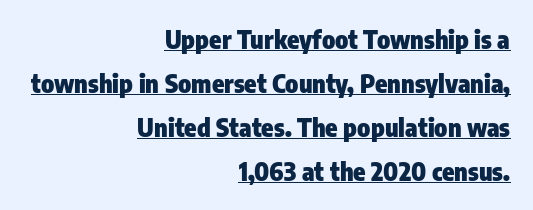
The sample has been set heavy, in full bold. Typeset ragged left — the right edge is the straight one. The specimen reads as upright at a glance. In terms of letterspacing, this is plain default setting. Like a heading marked for emphasis, these lines bear an underscore.
